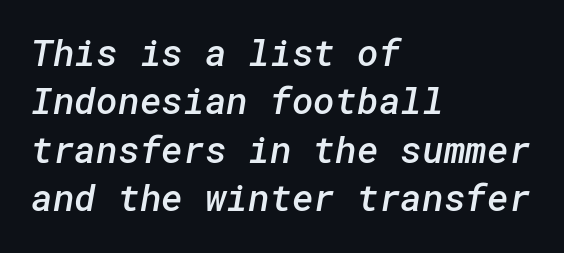
The image shows 37 px semibold sans-serif type; set left-aligned, normal line spacing (1.31x), normal letter spacing, not underlined; low stroke contrast and a medium x-height.
